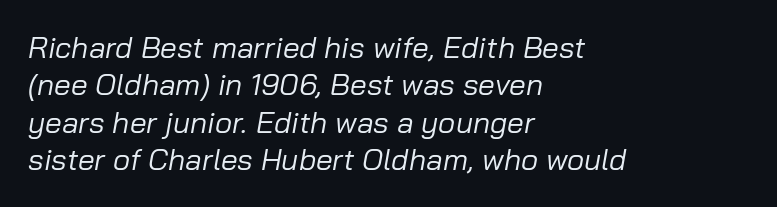
The letters sit at their default tracking, neither squeezed nor spread. The space beneath each line is pristine and unruled. The typesetter chose a ragged-right arrangement here. Proportional: the letters do not fall into vertical columns.
